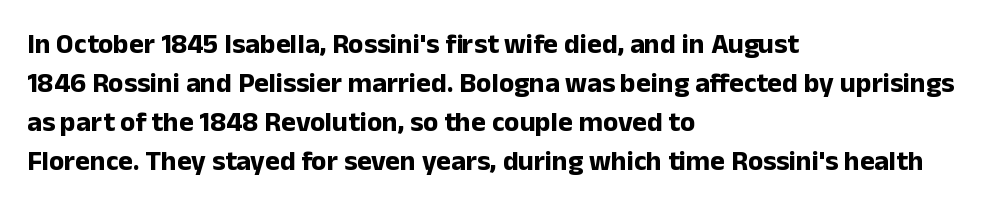
In terms of posture, this sample is upright. Does the weight exceed regular? Yes, all the way to bold. Nothing unusual about the tracking: characters are spaced as the font intends. The line-height multiplier appears to be the usual default. The face used here is proportionally spaced, like ordinary book or web type. The words here are not underlined.
